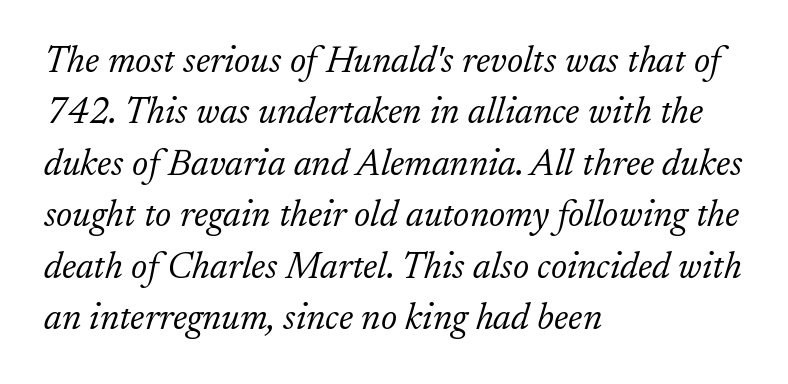
What stands out about the letter spacing? Nothing — it is the standard amount. Nothing heavy about these letters — not bold at all. Short and long lines alike share a common starting point at left. The rendering uses natural spacing where letterforms have individual widths.
